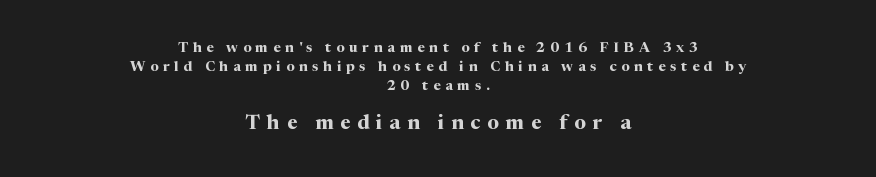
Q: Is the text bold? A: Yes.
Q: Is the text italic (slanted)? A: No, it is upright.
Q: Is the text underlined? A: No.
Q: How is the paragraph aligned? A: Centered.
Q: Is the spacing between letters normal or unusually wide? A: Unusually wide.
Q: Is the spacing between lines tight, normal or loose? A: Normal.
Q: Which block of text is set in a larger size, the first (top) or the second (bottom)? A: The second (bottom) one.
